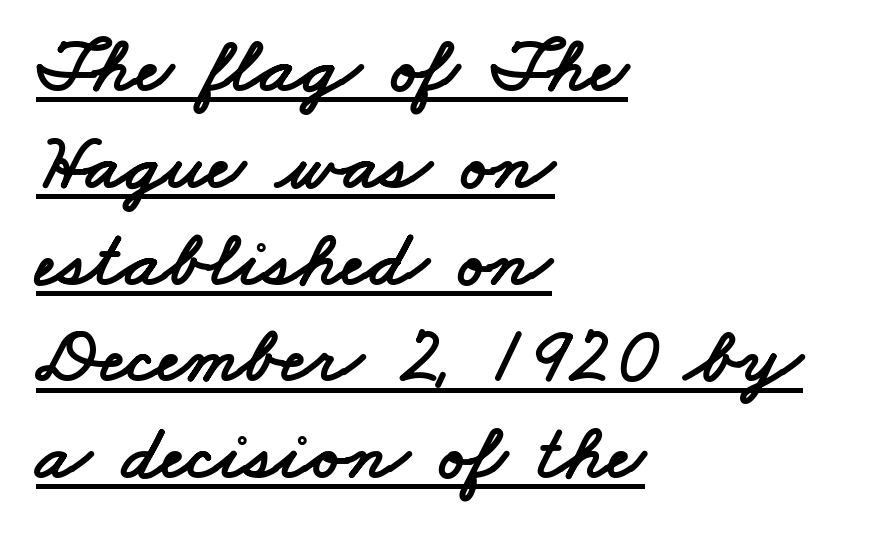
The image shows 80 px wide sans-serif type; set left-aligned, line spacing 1.21x, normal letter spacing, underlined; low stroke contrast and a small x-height.
